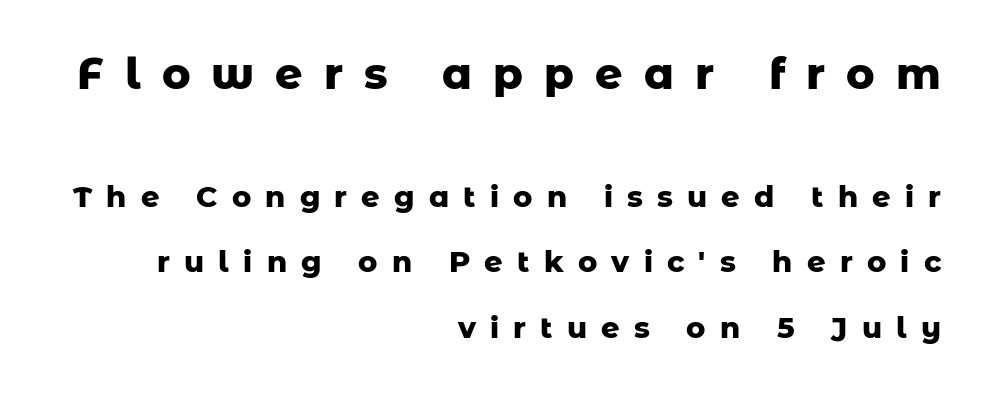
{"serif": "no", "italic": "no", "bold": "yes", "weight": "heavy", "width": "normal", "stroke_contrast": "low", "x_height": "medium", "monospaced": "no", "underline": "no", "align": "right", "line_spacing": "loose", "line_spacing_ratio": 2.25, "letter_spacing": "wide", "letter_spacing_em": 0.49, "larger_block": "first", "size_ratio": 1.48, "glyph_px": 43}
